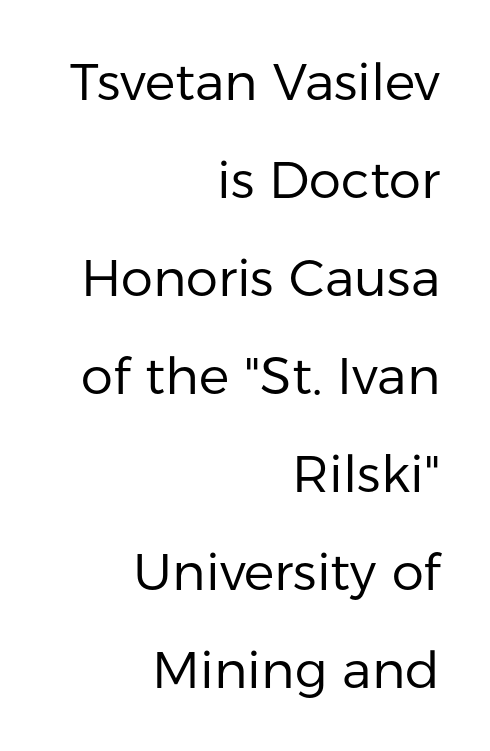
The passage shown is typed in a proportional face where columns would drift. The line-height multiplier appears high, well above default. In terms of posture, this sample is upright. The words here are not underlined. Summary of weight: not heavy and not bold. Short and long lines alike share a common ending point at right.
